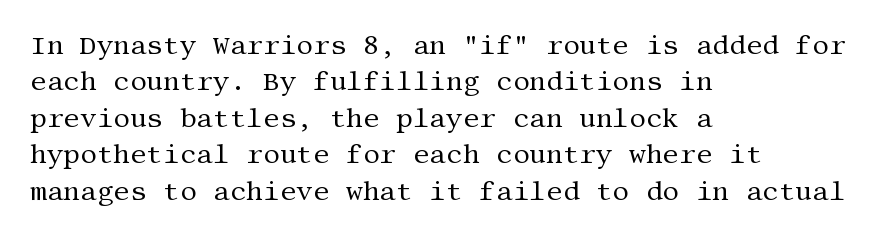
Q: Is the text bold? A: No.
Q: Is the text italic (slanted)? A: No, it is upright.
Q: Is the text underlined? A: No.
Q: How is the paragraph aligned? A: Left-aligned.
Q: Is the spacing between letters normal or unusually wide? A: Normal.
Q: Is the spacing between lines tight, normal or loose? A: Normal.
